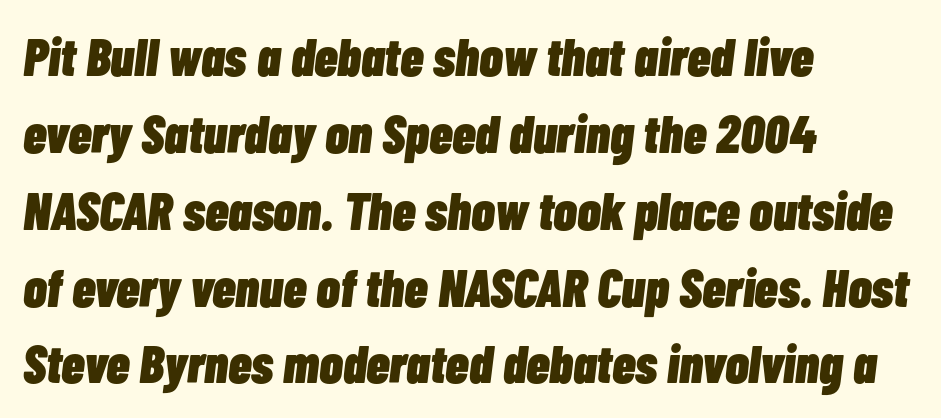
Q: Is the text bold? A: Yes.
Q: Is the text italic (slanted)? A: Yes, it leans right by about 7 degrees.
Q: Is the text underlined? A: No.
Q: How is the paragraph aligned? A: Left-aligned.
Q: Is the spacing between letters normal or unusually wide? A: Normal.
Q: Is the spacing between lines tight, normal or loose? A: Normal.
Q: Width (condensed, normal, or wide)? A: Condensed.
Q: Stroke contrast? A: Low.
Q: x-height? A: Medium.
Q: Monospaced? A: No.
